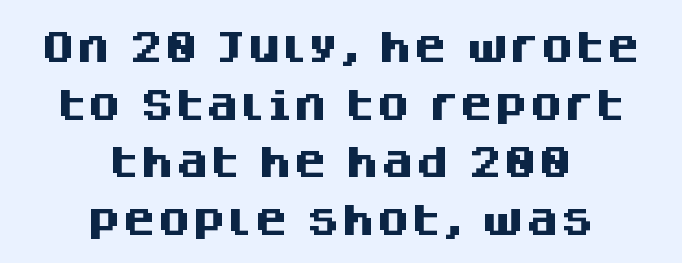
{"serif": "no", "italic": "no", "bold": "yes", "weight": "heavy", "width": "normal", "stroke_contrast": "medium", "x_height": "large", "monospaced": "no", "underline": "no", "align": "center", "line_spacing": "normal", "line_spacing_ratio": 1.65, "letter_spacing": "normal", "letter_spacing_em": 0.0, "glyph_px": 35}
